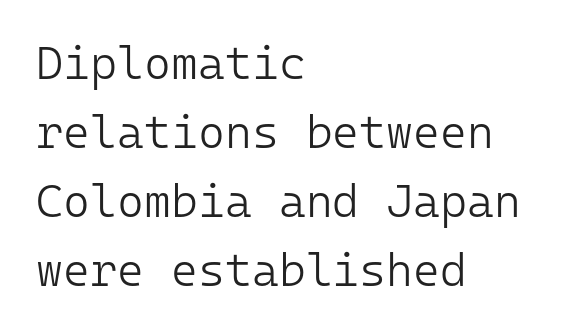
{"serif": "no", "italic": "no", "bold": "no", "weight": "light", "width": "normal", "stroke_contrast": "low", "x_height": "medium", "monospaced": "yes", "underline": "no", "align": "left", "line_spacing": "normal", "line_spacing_ratio": 1.5, "letter_spacing": "normal", "letter_spacing_em": 0.0, "glyph_px": 46}
